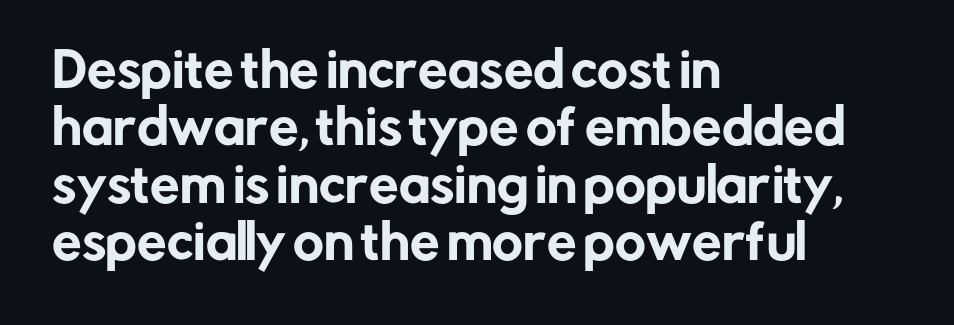
{"serif": "no", "italic": "no", "width": "normal", "stroke_contrast": "low", "x_height": "medium", "monospaced": "no", "underline": "no", "align": "left", "line_spacing_ratio": 1.22, "letter_spacing": "normal", "letter_spacing_em": 0.0, "glyph_px": 47}
